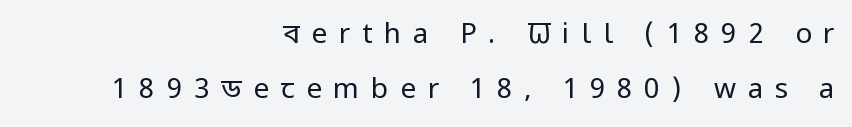
Descenders hang freely into open space. Do the characters align in a grid? No, the font is proportional. Stems here are at most as thick as an everyday book face. A sans-serif font was chosen for this passage.
